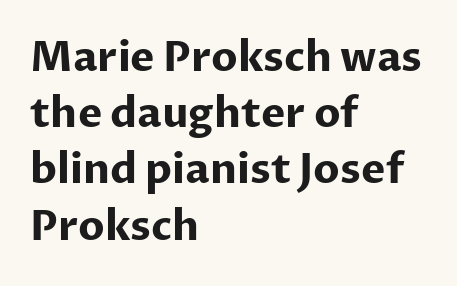
Q: Is the text bold? A: Yes.
Q: Is the text italic (slanted)? A: No, it is upright.
Q: Is the typeface a serif or a sans-serif typeface? A: Sans-serif.
Q: Is the text underlined? A: No.
Q: How is the paragraph aligned? A: Left-aligned.
Q: Is the spacing between letters normal or unusually wide? A: Normal.
Q: Is the spacing between lines tight, normal or loose? A: Normal.
Q: Width (condensed, normal, or wide)? A: Normal.
Q: Stroke contrast? A: Low.
Q: x-height? A: Medium.
Q: Monospaced? A: No.
